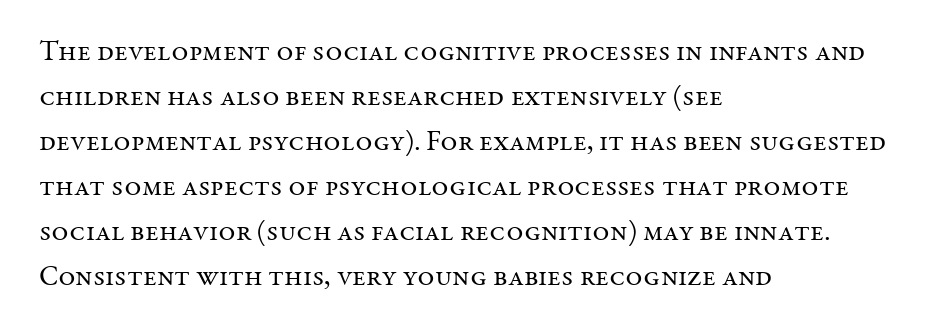
Q: Is the text bold? A: No.
Q: Is the text italic (slanted)? A: No, it is upright.
Q: Is the typeface a serif or a sans-serif typeface? A: Serif.
Q: Is the text underlined? A: No.
Q: How is the paragraph aligned? A: Left-aligned.
Q: Is the spacing between letters normal or unusually wide? A: Normal.
Q: Is the spacing between lines tight, normal or loose? A: Normal.
Q: Width (condensed, normal, or wide)? A: Normal.
Q: Stroke contrast? A: Medium.
Q: x-height? A: Medium.
Q: Monospaced? A: No.
